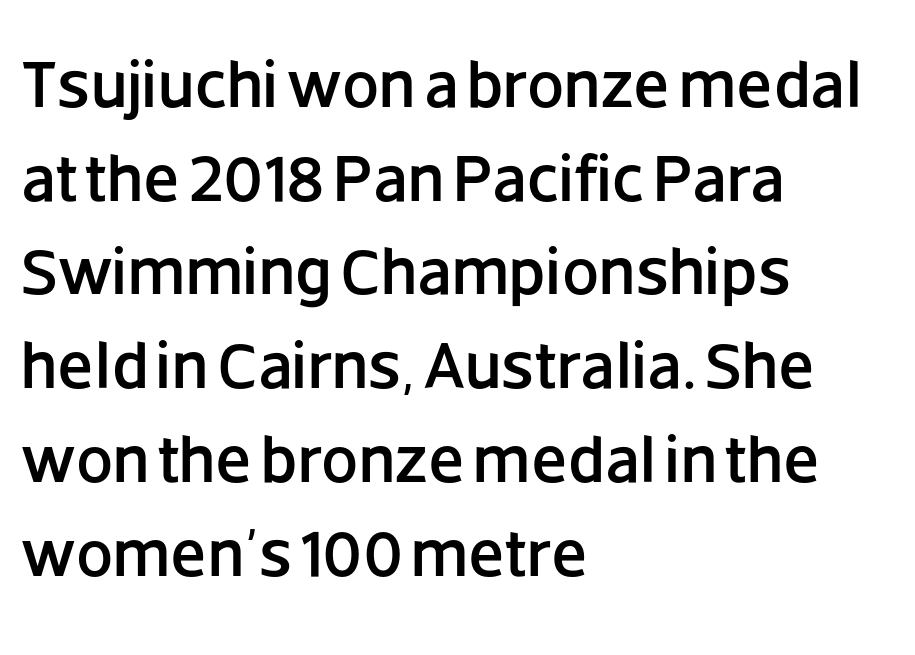
Alignment: flush left. Varying glyph widths throughout — classic text-font behaviour. This block has exactly the height ordinary leading produces. Type style note: lacks serifs. Students, note that the glyphs here touch the page at normal intervals. This is the regular roman posture of the typeface.
